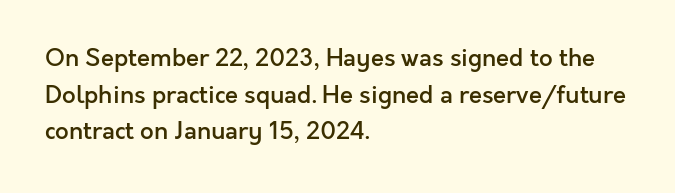
{"italic": "no", "bold": "semi", "underline": "no", "align": "left", "line_spacing": "normal", "line_spacing_ratio": 1.53, "letter_spacing": "normal", "letter_spacing_em": 0.0, "glyph_px": 24}
